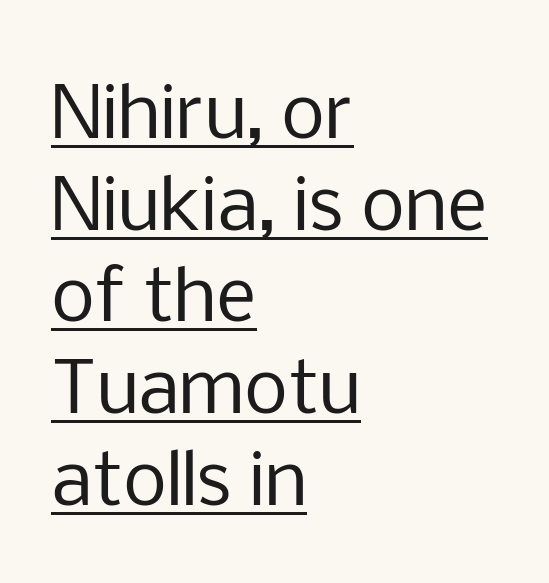
{"serif": "no", "italic": "no", "bold": "no", "weight": "regular", "width": "normal", "stroke_contrast": "low", "x_height": "medium", "monospaced": "no", "underline": "yes", "align": "left", "line_spacing": "normal", "line_spacing_ratio": 1.31, "letter_spacing": "normal", "letter_spacing_em": 0.0, "glyph_px": 70}
